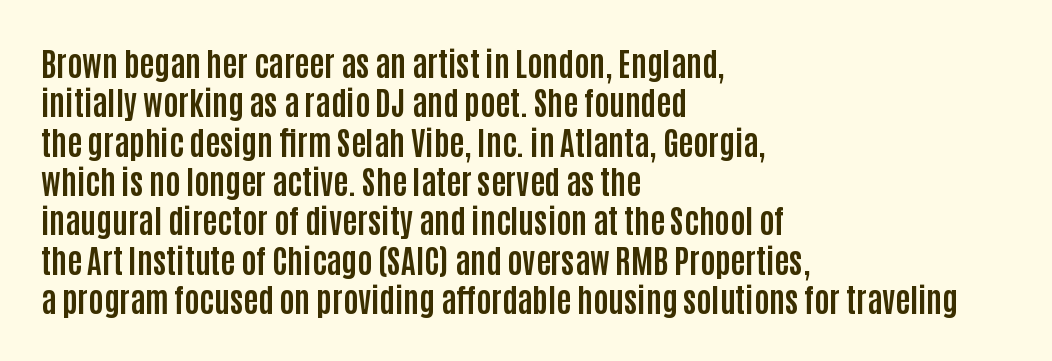
{"serif": "no", "italic": "no", "bold": "yes", "weight": "bold", "width": "condensed", "stroke_contrast": "low", "x_height": "large", "monospaced": "no", "underline": "no", "align": "left", "line_spacing_ratio": 1.23, "letter_spacing": "normal", "letter_spacing_em": 0.0, "glyph_px": 32}
